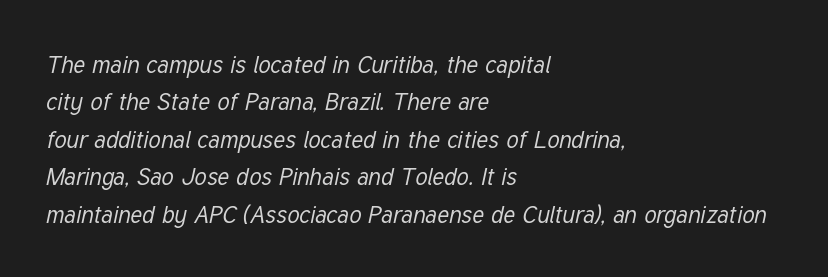
The image shows 24 px text type, italic (leaning right); set left-aligned, normal line spacing (1.56x), normal letter spacing, not underlined.
